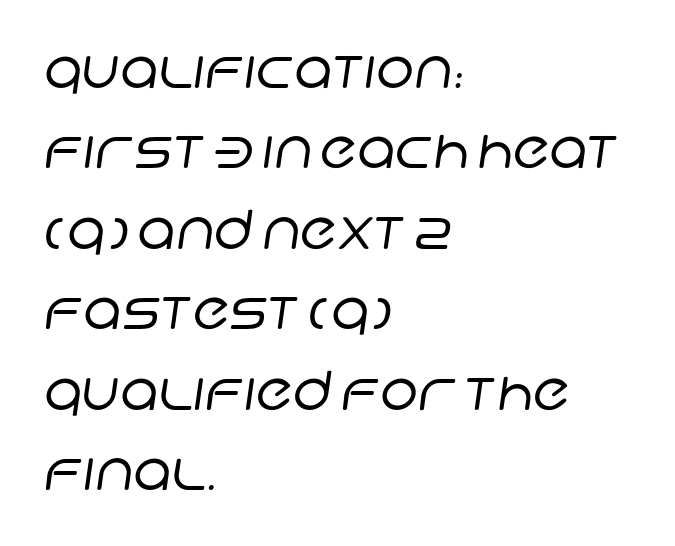
Q: Is the text bold? A: No.
Q: Is the typeface a serif or a sans-serif typeface? A: Sans-serif.
Q: Is the text underlined? A: No.
Q: How is the paragraph aligned? A: Left-aligned.
Q: Is the spacing between letters normal or unusually wide? A: Normal.
Q: Is the spacing between lines tight, normal or loose? A: Normal.
Q: Width (condensed, normal, or wide)? A: Normal.
Q: Stroke contrast? A: Low.
Q: x-height? A: Large.
Q: Monospaced? A: No.
